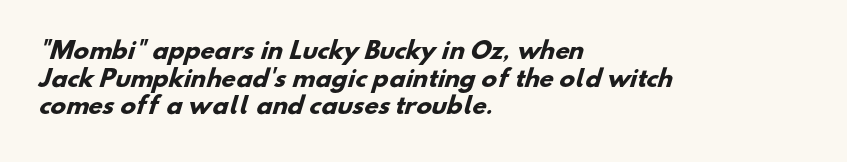
Q: Is the text bold? A: Yes.
Q: Is the text underlined? A: No.
Q: How is the paragraph aligned? A: Left-aligned.
Q: Is the spacing between letters normal or unusually wide? A: Normal.
